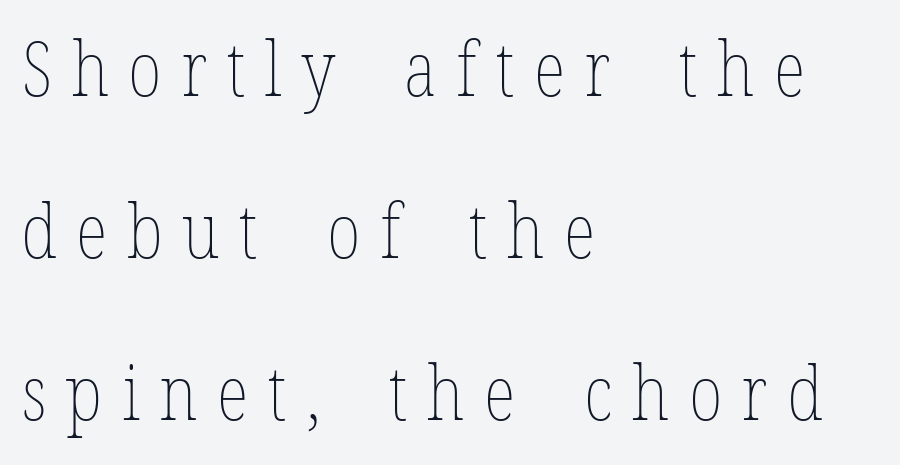
The face used here is proportionally spaced, like ordinary book or web type. Tall strokes in this sample are plumb rather than angled. Descender tails drop into unmarked territory. Casual observation: everything's shoved over to the left. Summary of weight: not heavy and not bold. Inter-character spacing is expanded well beyond the font's built-in metrics.
